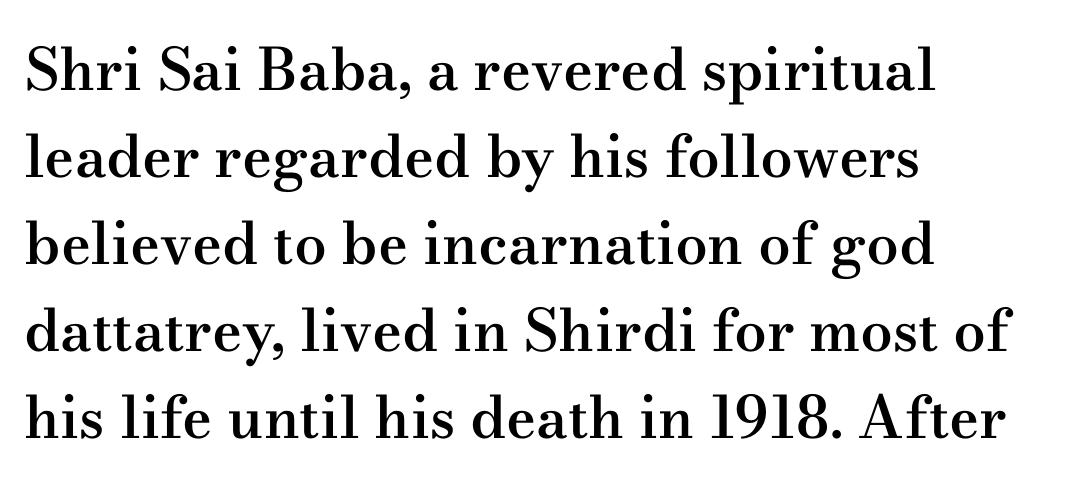
{"serif": "yes", "italic": "no", "bold": "semi", "weight": "semibold", "width": "wide", "stroke_contrast": "medium", "x_height": "small", "monospaced": "no", "underline": "no", "align": "left", "line_spacing": "normal", "line_spacing_ratio": 1.5, "letter_spacing": "normal", "letter_spacing_em": 0.0, "glyph_px": 58}
